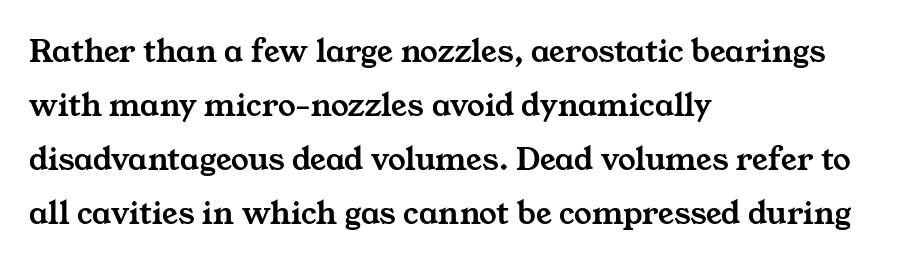
Bare-footed words on every line. The type family on display is of the serif kind. All the whitespace from short lines collects on the right. This block has exactly the height ordinary leading produces.
